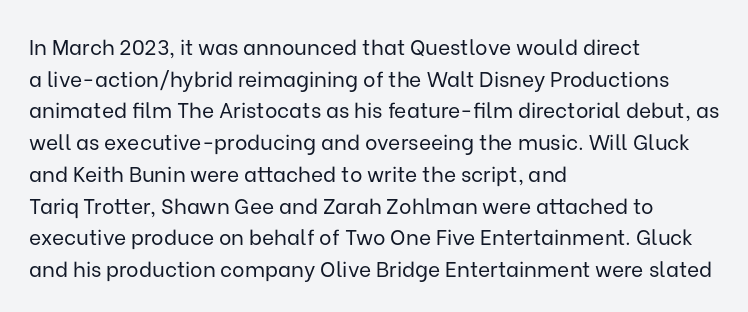
Q: Is the text bold? A: No.
Q: Is the text italic (slanted)? A: No, it is upright.
Q: Is the text underlined? A: No.
Q: How is the paragraph aligned? A: Left-aligned.
Q: Is the spacing between letters normal or unusually wide? A: Normal.
Q: Is the spacing between lines tight, normal or loose? A: Normal.
